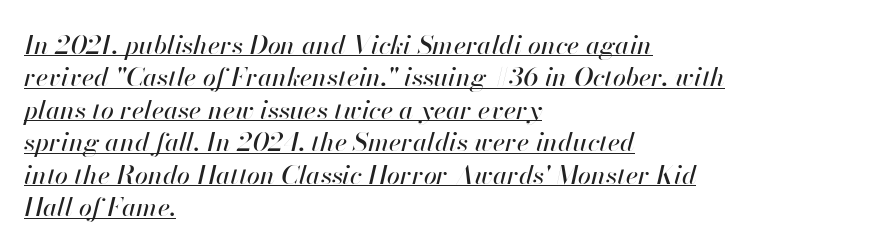
Nobody touched the tracking dial on this one. This rendering features underlined lettering. If you drew a line through each stem, it would be angled. Alignment: flush left.
